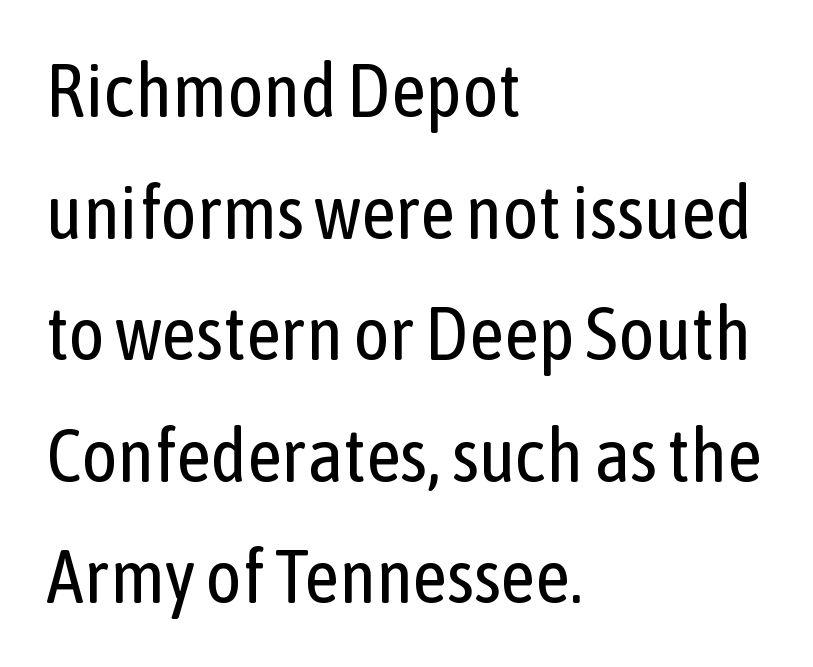
Is this a fixed-width face? No — the glyphs have proportional, varying widths. If you drew a line through each stem, it would be perfectly vertical. Weight class: somewhere from thin through regular. One glance says typical: line gaps are just what's usual. The face used here is a sans, in the tradition of grotesques and geometrics.
